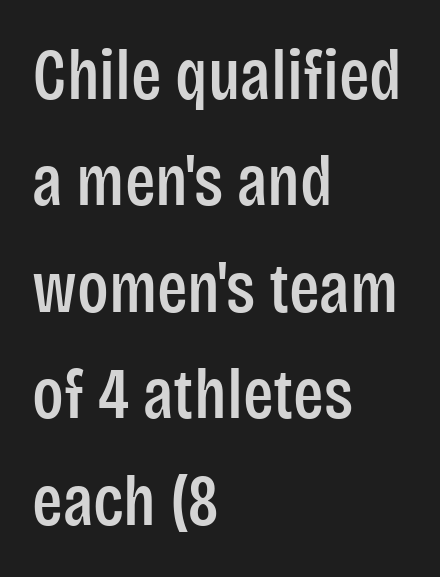
{"serif": "no", "italic": "no", "width": "condensed", "stroke_contrast": "low", "x_height": "large", "monospaced": "no", "underline": "no", "align": "left", "line_spacing": "normal", "line_spacing_ratio": 1.5, "letter_spacing": "normal", "letter_spacing_em": 0.0, "glyph_px": 71}
